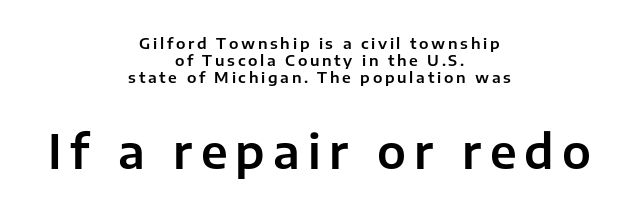
Anything drawn beneath the words? Only blank space. Bigger letters appear in the bottom chunk; the top chunk is reduced. Summary of vertical rhythm: compact, with narrow interline spacing. The setting favours the middle, as headings and verse often do. Rendered with straight, roman letterforms.
